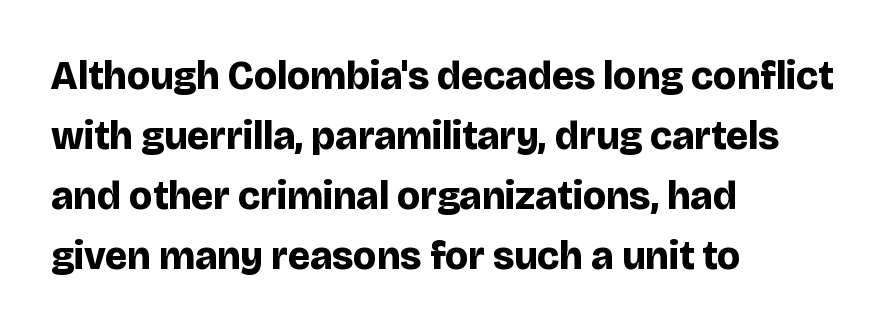
How are the letters spaced? Ordinarily, with no added tracking. Notice how thick the strokes are: this is what a full bold looks like. Compared with a centered layout, this one pins lines to the left instead. Classification — sans serif.
